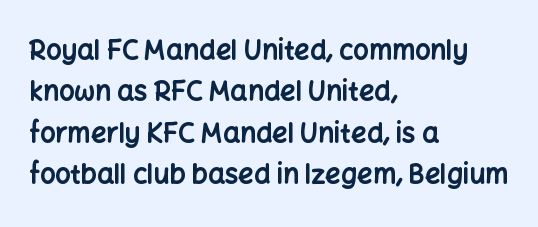
Q: Is the text bold? A: Yes.
Q: Is the text italic (slanted)? A: No, it is upright.
Q: Is the text underlined? A: No.
Q: How is the paragraph aligned? A: Left-aligned.
Q: Is the spacing between letters normal or unusually wide? A: Normal.
Q: Is the spacing between lines tight, normal or loose? A: Normal.
